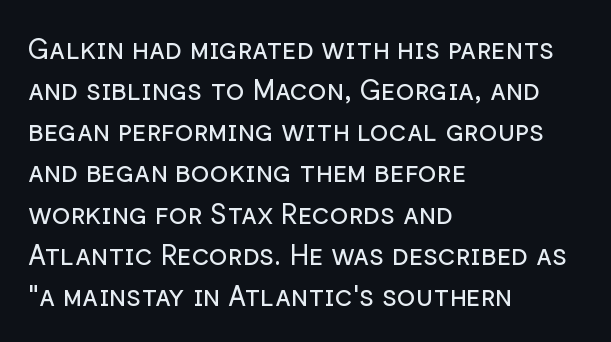
Q: Is the text bold? A: No.
Q: Is the text italic (slanted)? A: No, it is upright.
Q: Is the typeface a serif or a sans-serif typeface? A: Sans-serif.
Q: Is the text underlined? A: No.
Q: How is the paragraph aligned? A: Left-aligned.
Q: Is the spacing between letters normal or unusually wide? A: Normal.
Q: Is the spacing between lines tight, normal or loose? A: Normal.
Q: Width (condensed, normal, or wide)? A: Normal.
Q: Stroke contrast? A: Low.
Q: x-height? A: Medium.
Q: Monospaced? A: No.
